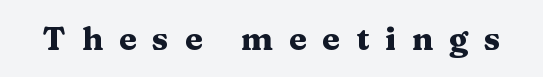
The rendering uses a bold face; every stroke is thick and dark. Letterform terminals end in serifs throughout the passage. Tall strokes in this sample are plumb rather than angled. These lines are rendered in a variable-pitch font. A bare baseline throughout the passage.
